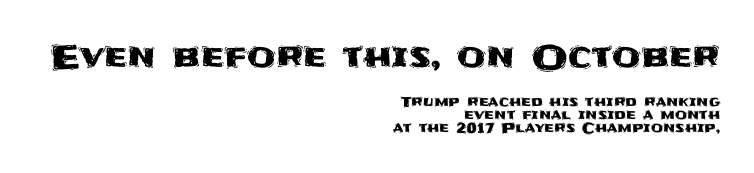
You could not count columns in this text — the font is proportionally spaced. In terms of letterspacing, this is plain default setting. Glance below the letters and you will spot only blank space. Which chunk is bigger? The first one — the top block dwarfs the bottom. Leftover space on each line is placed entirely before the opening word. Notice how descenders almost collide with the ascenders below — that's tight leading.
